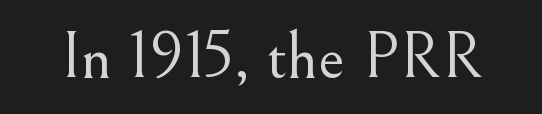
Q: Is the text bold? A: No.
Q: Is the text italic (slanted)? A: No, it is upright.
Q: Is the typeface a serif or a sans-serif typeface? A: Serif.
Q: Is the text underlined? A: No.
Q: Is the spacing between letters normal or unusually wide? A: Normal.
Q: Width (condensed, normal, or wide)? A: Normal.
Q: Stroke contrast? A: Medium.
Q: x-height? A: Small.
Q: Monospaced? A: No.
